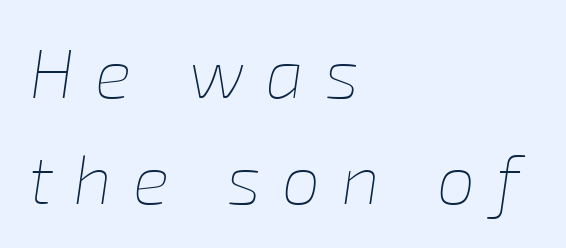
{"italic": "yes", "lean": "right", "slant_degrees": 8, "bold": "no", "weight": "thin", "width": "normal", "stroke_contrast": "low", "x_height": "medium", "monospaced": "no", "underline": "no", "align": "left", "line_spacing": "normal", "line_spacing_ratio": 1.53, "letter_spacing": "wide", "letter_spacing_em": 0.3, "glyph_px": 69}
